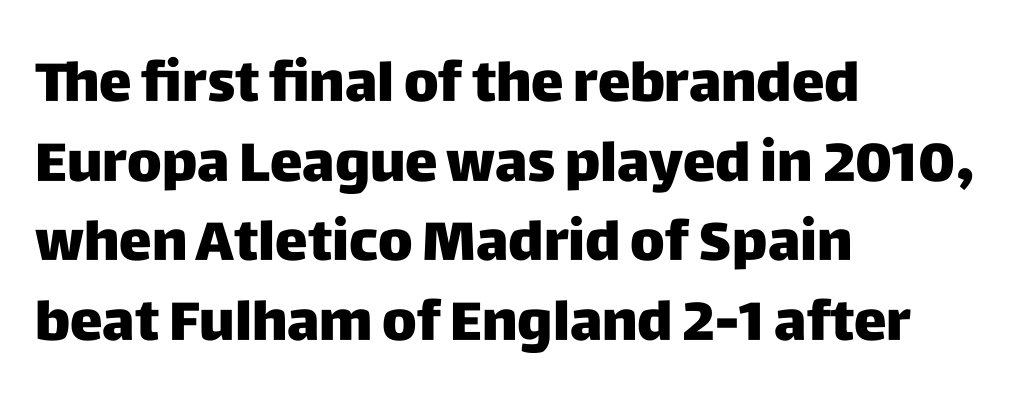
Q: Is the text bold? A: Yes.
Q: Is the text italic (slanted)? A: No, it is upright.
Q: Is the typeface a serif or a sans-serif typeface? A: Sans-serif.
Q: Is the text underlined? A: No.
Q: How is the paragraph aligned? A: Left-aligned.
Q: Is the spacing between letters normal or unusually wide? A: Normal.
Q: Is the spacing between lines tight, normal or loose? A: Normal.
Q: Width (condensed, normal, or wide)? A: Normal.
Q: Stroke contrast? A: Low.
Q: x-height? A: Large.
Q: Monospaced? A: No.
